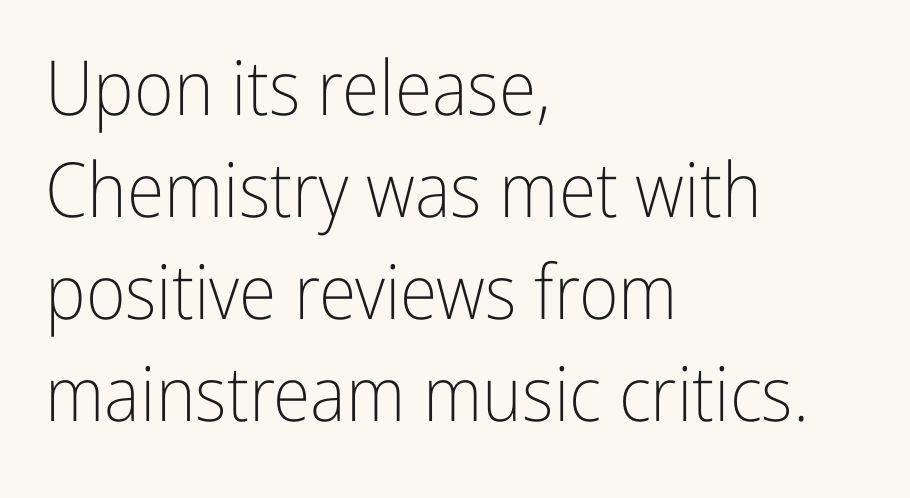
{"serif": "no", "italic": "no", "bold": "no", "weight": "light", "width": "condensed", "stroke_contrast": "low", "x_height": "medium", "monospaced": "no", "underline": "no", "align": "left", "line_spacing": "normal", "line_spacing_ratio": 1.34, "letter_spacing": "normal", "letter_spacing_em": 0.0, "glyph_px": 76}
